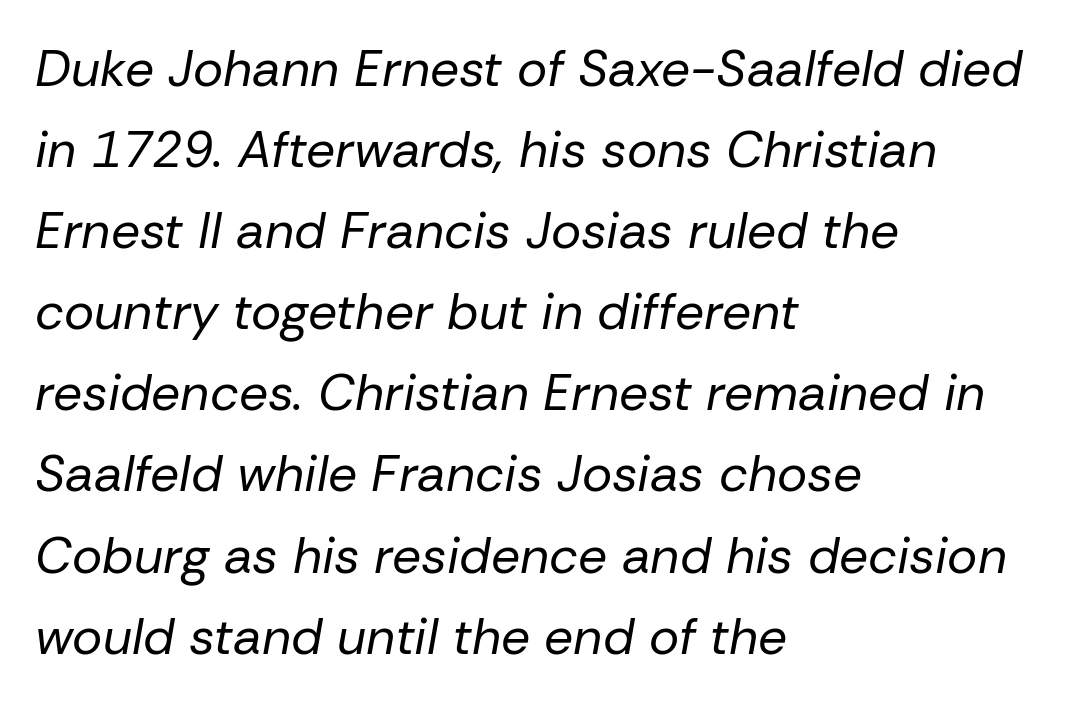
The image shows 51 px regular-weight type, italic (leaning right); set left-aligned, normal line spacing (1.59x), normal letter spacing, not underlined; low stroke contrast and a medium x-height.
